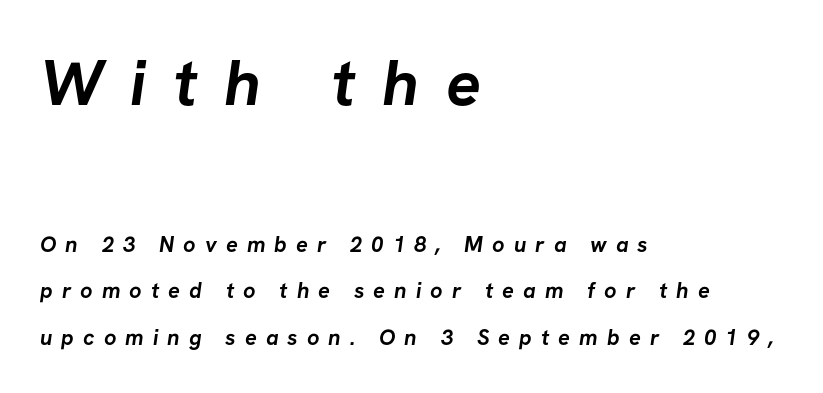
Quick note: underline off. Looks like regular typesetting: each glyph gets only the width it needs. The sample has been set heavy, in full bold. Is the lower block the larger one? No — the upper block carries the bigger type. The typeface chosen for these lines omits serifs.
